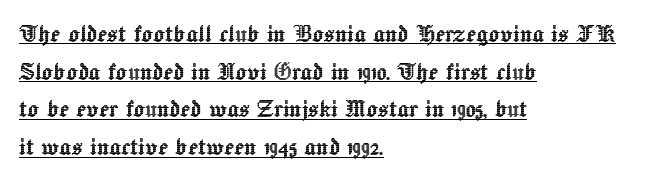
Q: Is the text italic (slanted)? A: No, it is upright.
Q: Is the text underlined? A: Yes.
Q: How is the paragraph aligned? A: Left-aligned.
Q: Is the spacing between letters normal or unusually wide? A: Normal.
Q: Is the spacing between lines tight, normal or loose? A: Normal.
Q: Width (condensed, normal, or wide)? A: Normal.
Q: x-height? A: Medium.
Q: Monospaced? A: No.
